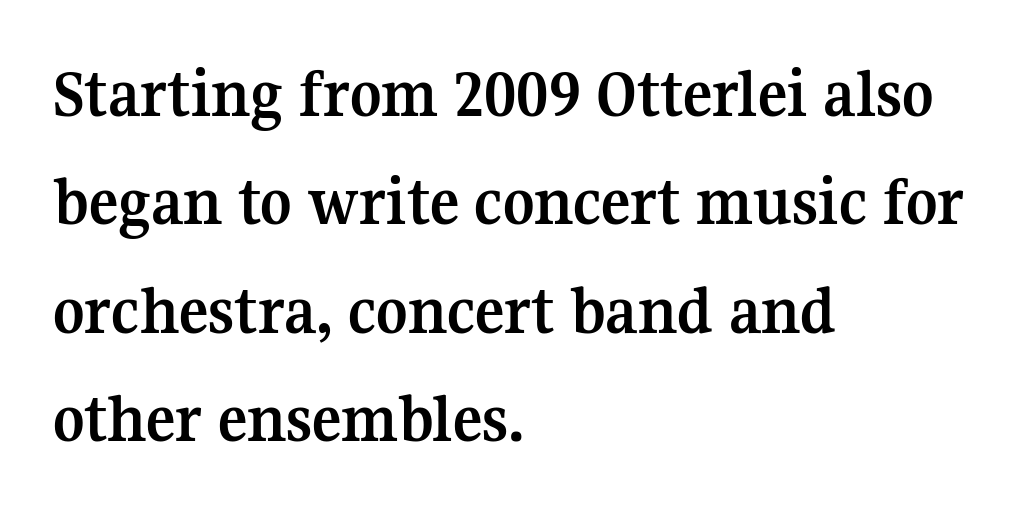
The image shows 69 px semibold serif type, upright; set left-aligned, normal line spacing (1.57x), normal letter spacing, not underlined; medium stroke contrast and a medium x-height.
